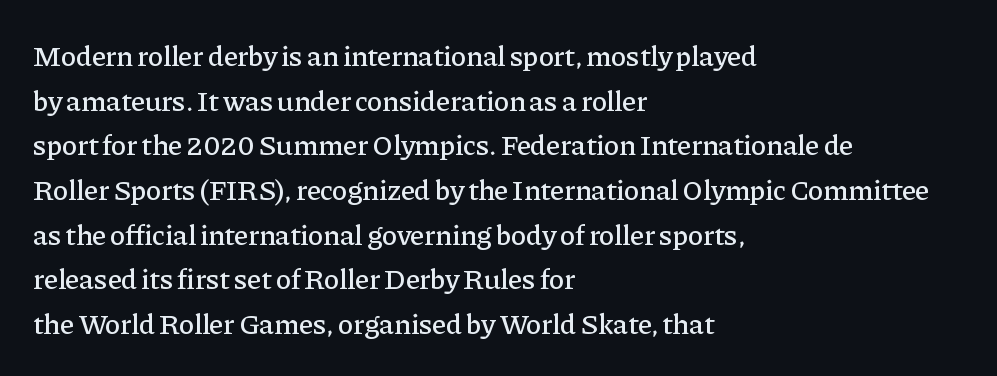
The rendering keeps characters at their native spacing. This sample is left-justified, so line endings fall wherever the words run out. Bare-footed words on every line. Serif or sans? Serif — the stroke terminals have little feet.
